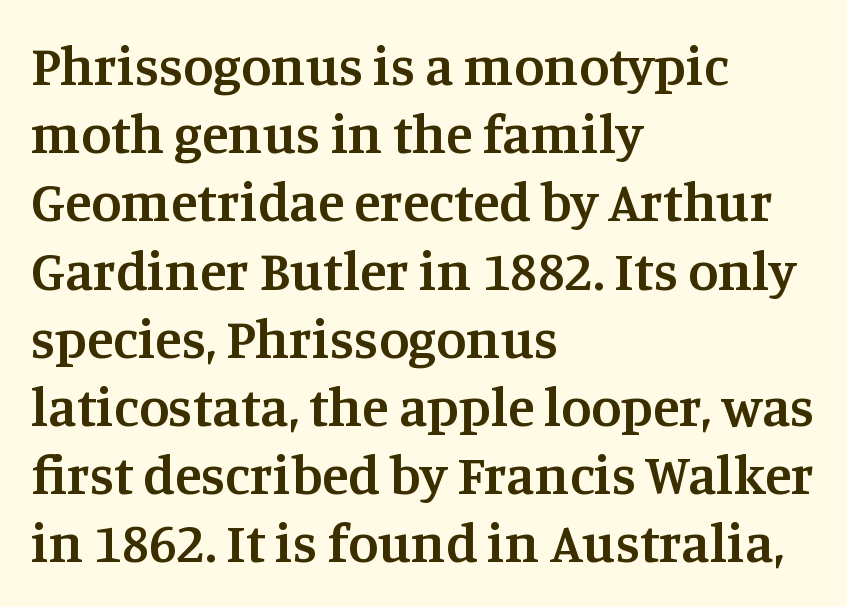
Any mark beneath the type? The region is blank. Every stem runs plumb, perpendicular to the baseline. Does extra space separate the letters? No, they use regular spacing. Notice how the passage keeps a crisp vertical edge on the left only.
